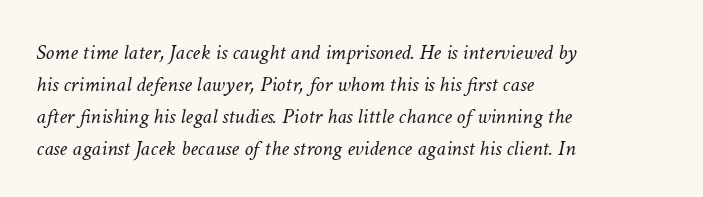
If you drew a ruler down the left edge, every line would touch it. Stems here are at most as thick as an everyday book face. In terms of leading, this rendering sits right in the middle. The passage shown leans; its letterforms are oblique.
